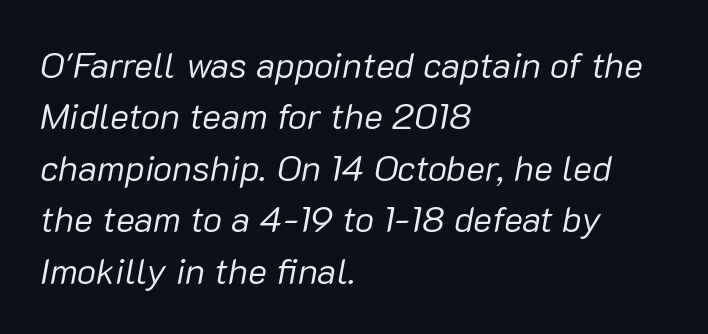
Q: Is the text bold? A: No.
Q: Is the text italic (slanted)? A: Yes, it leans right by about 10 degrees.
Q: Is the text underlined? A: No.
Q: How is the paragraph aligned? A: Left-aligned.
Q: Is the spacing between letters normal or unusually wide? A: Normal.
Q: Is the spacing between lines tight, normal or loose? A: Normal.
Q: Width (condensed, normal, or wide)? A: Normal.
Q: Stroke contrast? A: Low.
Q: x-height? A: Medium.
Q: Monospaced? A: No.
